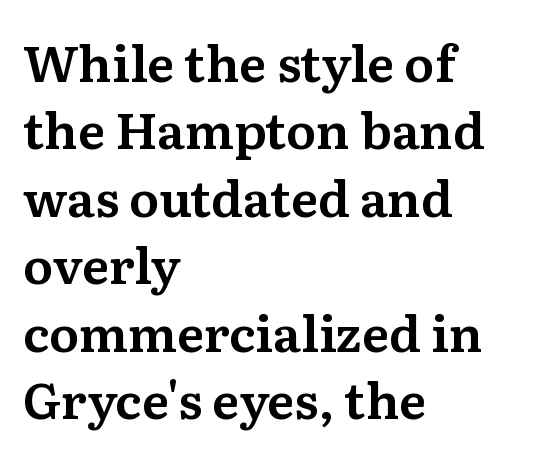
Q: Is the text italic (slanted)? A: No, it is upright.
Q: Is the typeface a serif or a sans-serif typeface? A: Serif.
Q: Is the text underlined? A: No.
Q: How is the paragraph aligned? A: Left-aligned.
Q: Is the spacing between letters normal or unusually wide? A: Normal.
Q: Is the spacing between lines tight, normal or loose? A: Normal.
Q: Width (condensed, normal, or wide)? A: Normal.
Q: Stroke contrast? A: Medium.
Q: x-height? A: Medium.
Q: Monospaced? A: No.
